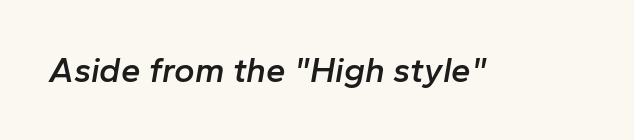
{"italic": "yes", "lean": "right", "slant_degrees": 10, "bold": "semi", "weight": "semibold", "width": "normal", "stroke_contrast": "low", "x_height": "medium", "monospaced": "no", "underline": "no", "letter_spacing": "normal", "letter_spacing_em": 0.0, "glyph_px": 35}
